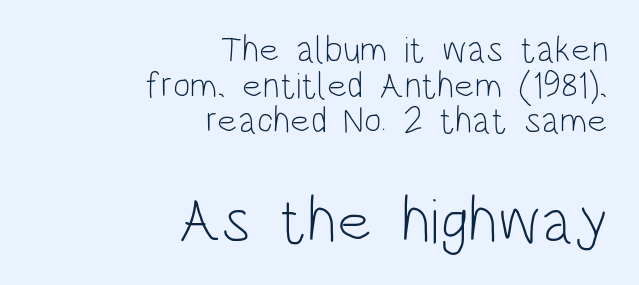
The image shows 64 px light, condensed sans-serif type, upright; set right-aligned, tight line spacing (0.96x), normal letter spacing, not underlined; the second (bottom) block is 1.73x larger; low stroke contrast and a large x-height.
